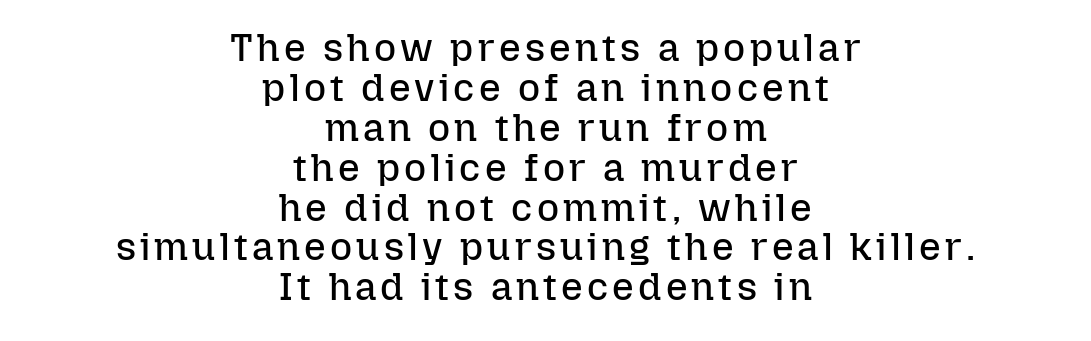
Do the letters lean? They stand straight. Regarding leading, the lines here are crowded together. The passage is arranged like a title page — every line centered. Compared with a typical body face, this is equally light or lighter still. Any mark beneath the type? The region is blank. Each letter keeps its own natural width here, so spacing adapts to shape.
